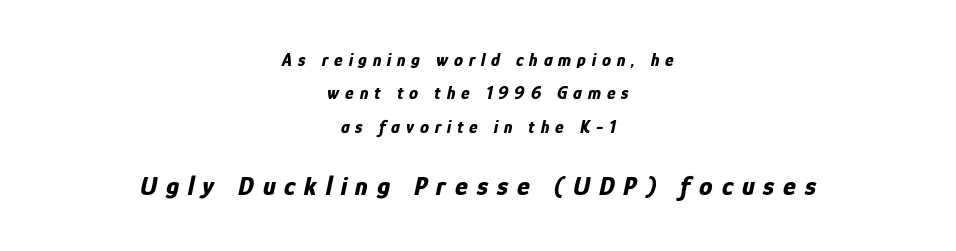
{"italic": "yes", "lean": "right", "slant_degrees": 12, "bold": "yes", "underline": "no", "align": "center", "line_spacing_ratio": 1.85, "letter_spacing": "wide", "letter_spacing_em": 0.33, "larger_block": "second", "size_ratio": 1.5, "glyph_px": 27}
